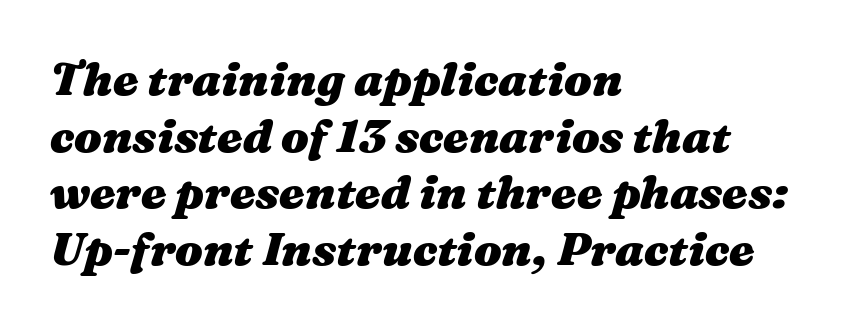
The image shows 46 px heavy, wide type, italic (leaning right); set left-aligned, line spacing 1.23x, normal letter spacing, not underlined; medium stroke contrast and a medium x-height.
